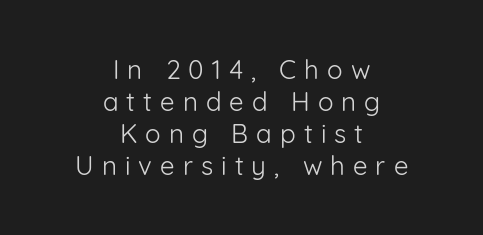
Q: Is the text bold? A: No.
Q: Is the text italic (slanted)? A: No, it is upright.
Q: Is the text underlined? A: No.
Q: How is the paragraph aligned? A: Centered.
Q: Is the spacing between letters normal or unusually wide? A: Unusually wide.
